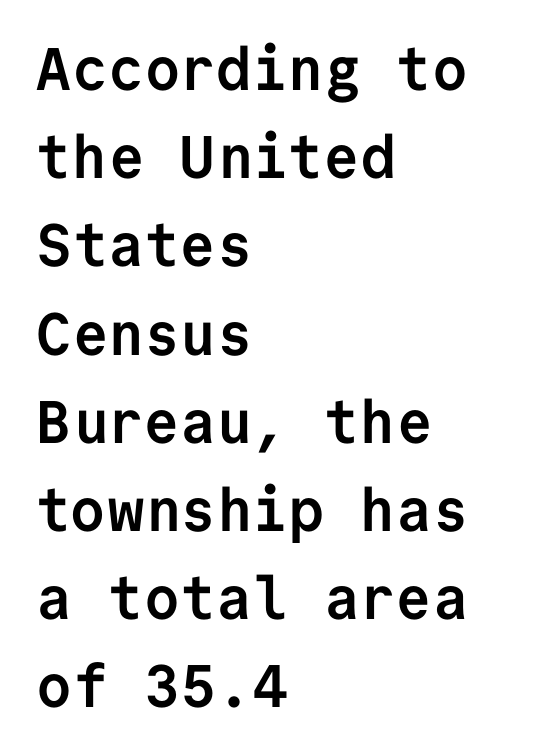
{"serif": "no", "italic": "no", "bold": "yes", "weight": "semibold", "width": "normal", "stroke_contrast": "low", "x_height": "medium", "monospaced": "yes", "underline": "no", "align": "left", "line_spacing": "normal", "line_spacing_ratio": 1.47, "letter_spacing": "normal", "letter_spacing_em": 0.0, "glyph_px": 60}
